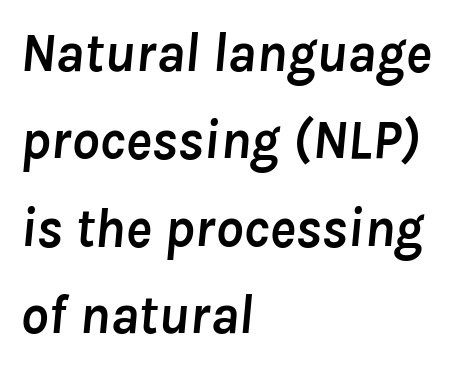
Q: Is the text bold? A: Yes.
Q: Is the text italic (slanted)? A: Yes, it leans right by about 8 degrees.
Q: Is the text underlined? A: No.
Q: How is the paragraph aligned? A: Left-aligned.
Q: Is the spacing between letters normal or unusually wide? A: Normal.
Q: Is the spacing between lines tight, normal or loose? A: Normal.
Q: Width (condensed, normal, or wide)? A: Normal.
Q: Stroke contrast? A: Low.
Q: x-height? A: Medium.
Q: Monospaced? A: No.
